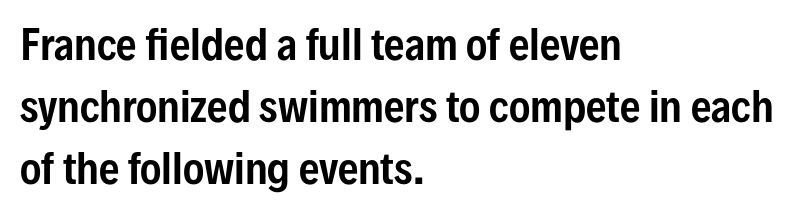
The image shows 40 px condensed sans-serif type, upright; set left-aligned, normal line spacing (1.55x), normal letter spacing, not underlined; low stroke contrast and a medium x-height.
